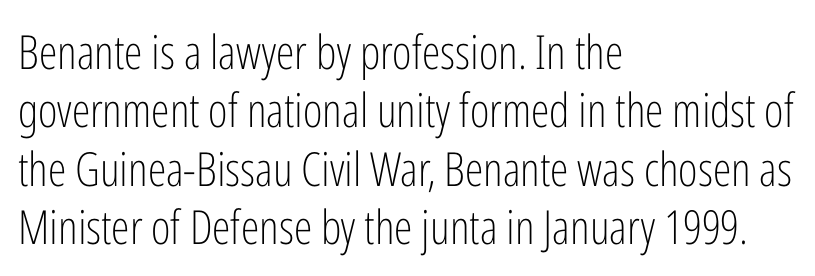
The image shows 47 px light, condensed sans-serif type, upright; set left-aligned, line spacing 1.24x, normal letter spacing, not underlined; low stroke contrast and a medium x-height.
